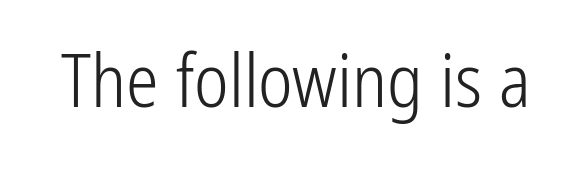
Q: Is the text bold? A: No.
Q: Is the text italic (slanted)? A: No, it is upright.
Q: Is the typeface a serif or a sans-serif typeface? A: Sans-serif.
Q: Is the text underlined? A: No.
Q: Is the spacing between letters normal or unusually wide? A: Normal.
Q: Width (condensed, normal, or wide)? A: Condensed.
Q: Stroke contrast? A: Low.
Q: x-height? A: Medium.
Q: Monospaced? A: No.
